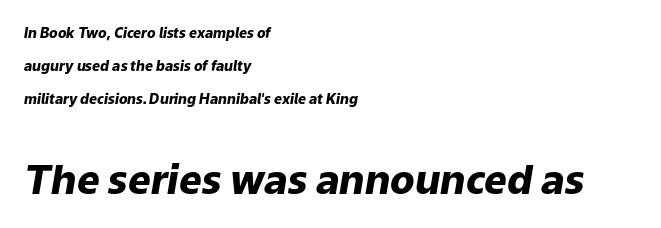
The image shows 40 px heavy type, italic (leaning right); set left-aligned, loose line spacing (2.35x), normal letter spacing, not underlined; the second (bottom) block is 2.86x larger; low stroke contrast and a medium x-height.
